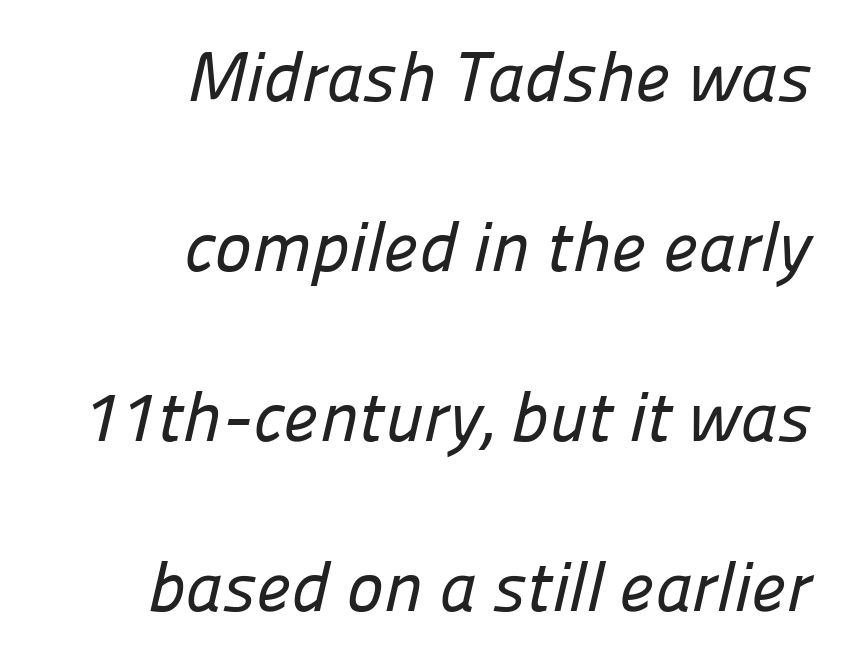
Type without underlining. The rendering shows plain stroke endings on the letterforms — a sans-serif design. The designer dialed line spacing up above the default. Do the characters align in a grid? No, the font is proportional. This sample is right-justified, so line beginnings fall wherever the words allow.
